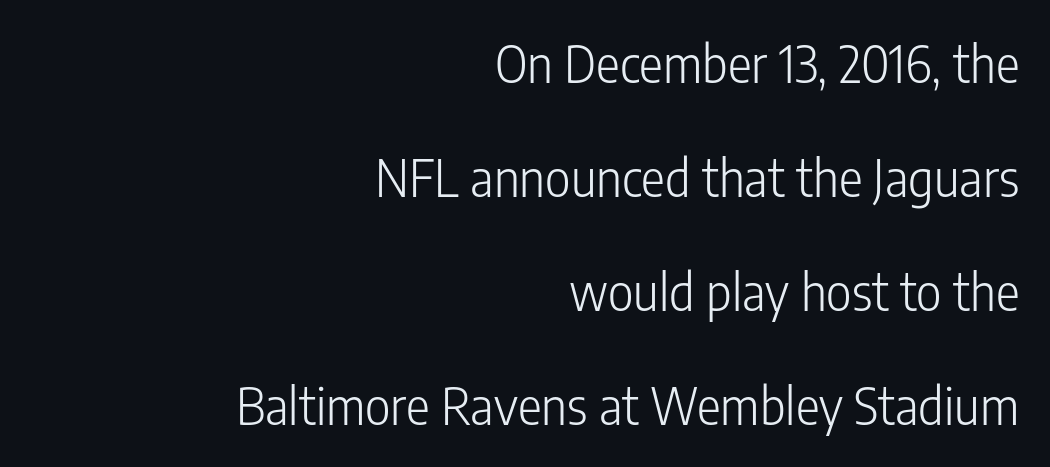
Vertically, the passage feels expansive, rows floating well apart. The typography opts for an upright posture over an oblique one. The strip under each line holds only bare page. Do the characters align in a grid? No, the font is proportional. Characters follow at the spacing the type designer built in. The letters look calm and open, with moderate or lighter stems.
